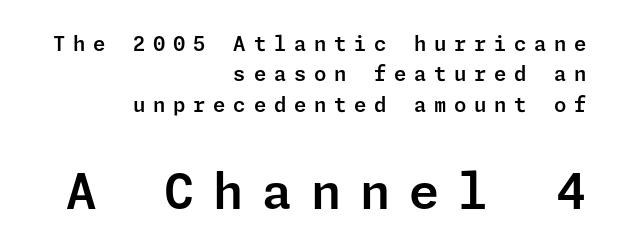
Q: Is the text italic (slanted)? A: No, it is upright.
Q: Is the typeface a serif or a sans-serif typeface? A: Sans-serif.
Q: Is the text underlined? A: No.
Q: How is the paragraph aligned? A: Right-aligned.
Q: Is the spacing between letters normal or unusually wide? A: Unusually wide.
Q: Is the spacing between lines tight, normal or loose? A: Normal.
Q: Which block of text is set in a larger size, the first (top) or the second (bottom)? A: The second (bottom) one.
Q: Width (condensed, normal, or wide)? A: Normal.
Q: Stroke contrast? A: Low.
Q: x-height? A: Medium.
